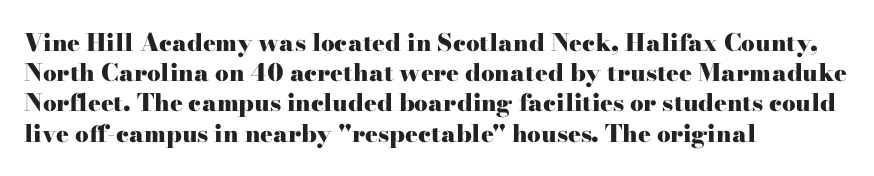
Q: Is the text bold? A: Yes.
Q: Is the text italic (slanted)? A: No, it is upright.
Q: Is the text underlined? A: No.
Q: How is the paragraph aligned? A: Left-aligned.
Q: Is the spacing between letters normal or unusually wide? A: Normal.
Q: Is the spacing between lines tight, normal or loose? A: Normal.
